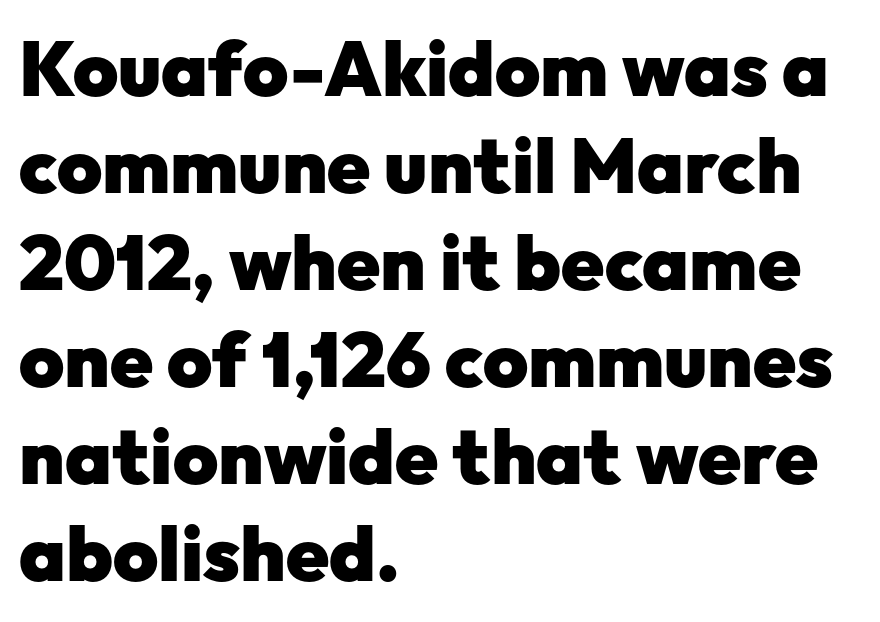
Letter spacing: default. Note: no serifs on the glyphs. Looks like regular typesetting: each glyph gets only the width it needs. Lines of text with bare space underneath. Reading down the block, your eye returns to a fixed left position each line.
